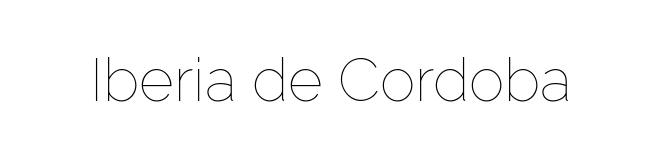
{"italic": "no", "bold": "no", "weight": "thin", "width": "normal", "stroke_contrast": "low", "x_height": "medium", "monospaced": "no", "underline": "no", "letter_spacing": "normal", "letter_spacing_em": 0.0, "glyph_px": 60}
